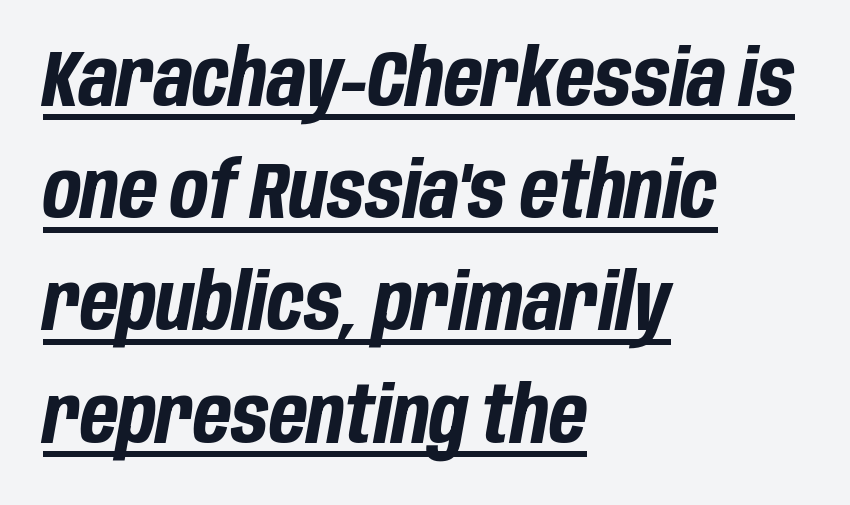
Q: Is the text bold? A: Yes.
Q: Is the text italic (slanted)? A: Yes, it leans right by about 10 degrees.
Q: Is the text underlined? A: Yes.
Q: How is the paragraph aligned? A: Left-aligned.
Q: Is the spacing between letters normal or unusually wide? A: Normal.
Q: Is the spacing between lines tight, normal or loose? A: Normal.
Q: Width (condensed, normal, or wide)? A: Condensed.
Q: Stroke contrast? A: Low.
Q: x-height? A: Large.
Q: Monospaced? A: No.
